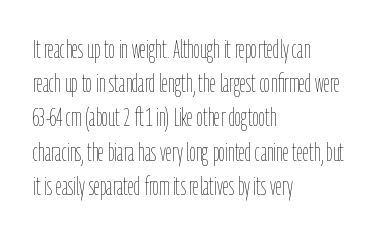
The area under the type is left untouched. A roman cut, with each character standing at attention. Observe the ordinary spacing: letters are neighbours, not strangers. Notice how the passage keeps a crisp vertical edge on the left only.
